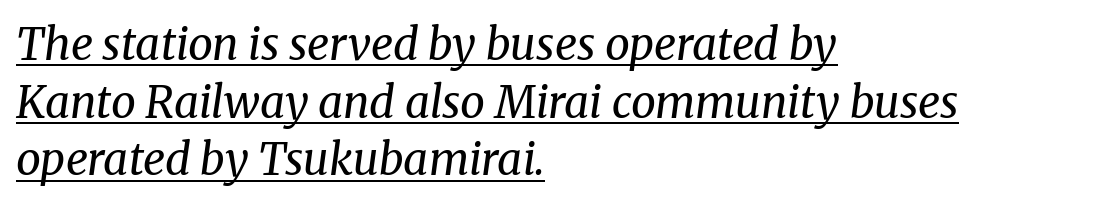
Q: Is the text bold? A: No.
Q: Is the text italic (slanted)? A: Yes, it leans right by about 8 degrees.
Q: Is the typeface a serif or a sans-serif typeface? A: Serif.
Q: Is the text underlined? A: Yes.
Q: How is the paragraph aligned? A: Left-aligned.
Q: Is the spacing between letters normal or unusually wide? A: Normal.
Q: Is the spacing between lines tight, normal or loose? A: Normal.
Q: Width (condensed, normal, or wide)? A: Normal.
Q: Stroke contrast? A: Medium.
Q: x-height? A: Medium.
Q: Monospaced? A: No.
